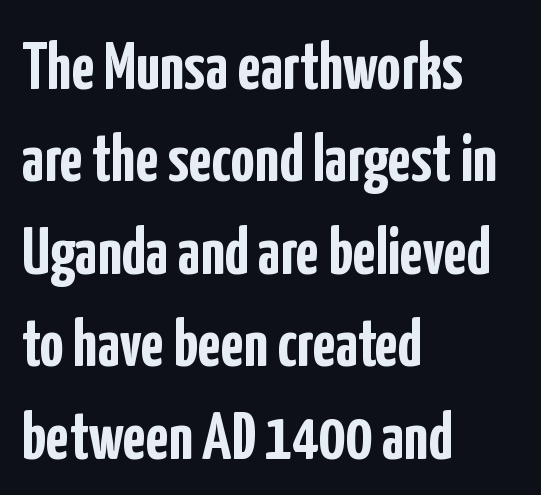
Q: Is the text bold? A: Yes.
Q: Is the text italic (slanted)? A: No, it is upright.
Q: Is the typeface a serif or a sans-serif typeface? A: Sans-serif.
Q: Is the text underlined? A: No.
Q: How is the paragraph aligned? A: Left-aligned.
Q: Is the spacing between letters normal or unusually wide? A: Normal.
Q: Is the spacing between lines tight, normal or loose? A: Normal.
Q: Width (condensed, normal, or wide)? A: Condensed.
Q: Stroke contrast? A: Low.
Q: x-height? A: Medium.
Q: Monospaced? A: No.
